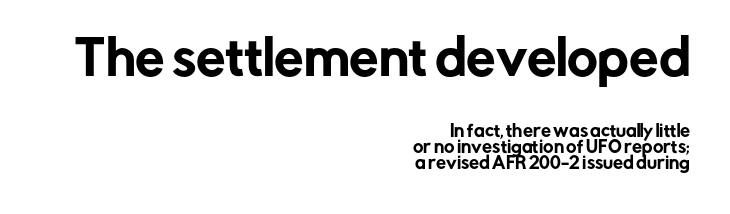
{"serif": "no", "italic": "no", "width": "normal", "stroke_contrast": "low", "x_height": "medium", "monospaced": "no", "underline": "no", "align": "right", "line_spacing": "tight", "line_spacing_ratio": 1.01, "letter_spacing": "normal", "letter_spacing_em": 0.0, "larger_block": "first", "size_ratio": 2.94, "glyph_px": 47}
